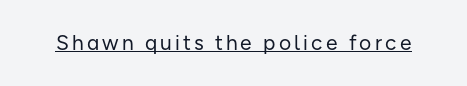
No extra ink here — the face is not bold. The rendered words wear a rule along their underside. Quick note: not italic, upright.
